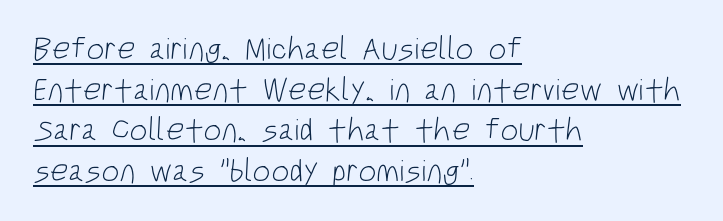
Q: Is the text bold? A: No.
Q: Is the typeface a serif or a sans-serif typeface? A: Sans-serif.
Q: Is the text underlined? A: Yes.
Q: How is the paragraph aligned? A: Left-aligned.
Q: Is the spacing between letters normal or unusually wide? A: Normal.
Q: Is the spacing between lines tight, normal or loose? A: Normal.
Q: Width (condensed, normal, or wide)? A: Condensed.
Q: Stroke contrast? A: Low.
Q: x-height? A: Large.
Q: Monospaced? A: No.
